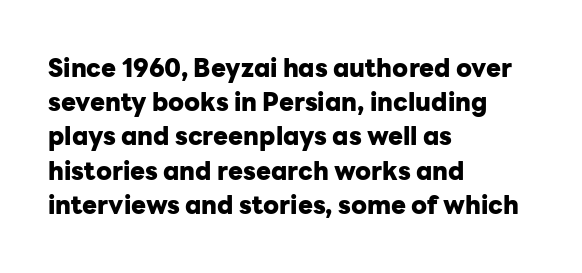
The image shows 25 px bold type, upright; set left-aligned, normal line spacing (1.37x), normal letter spacing, not underlined.
